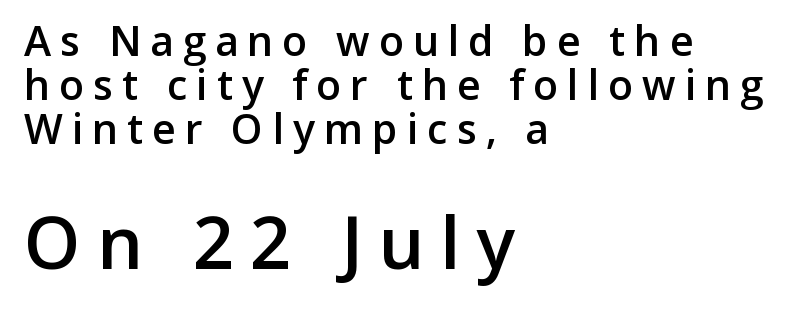
Q: Is the text bold? A: Semi-bold.
Q: Is the text italic (slanted)? A: No, it is upright.
Q: Is the typeface a serif or a sans-serif typeface? A: Sans-serif.
Q: Is the text underlined? A: No.
Q: How is the paragraph aligned? A: Left-aligned.
Q: Is the spacing between letters normal or unusually wide? A: Unusually wide.
Q: Is the spacing between lines tight, normal or loose? A: Tight.
Q: Which block of text is set in a larger size, the first (top) or the second (bottom)? A: The second (bottom) one.
Q: Width (condensed, normal, or wide)? A: Normal.
Q: Stroke contrast? A: Low.
Q: x-height? A: Medium.
Q: Monospaced? A: No.
